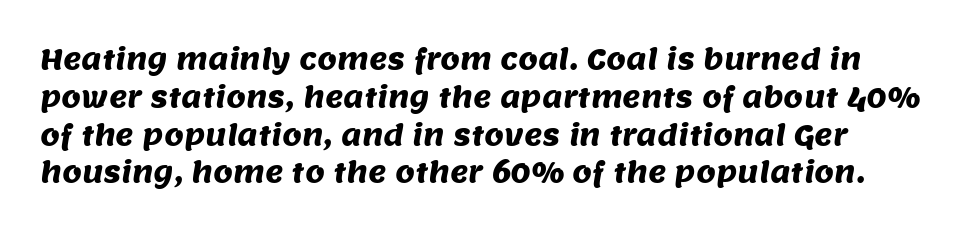
Look at the bottom of the vertical strokes: they stop flat, with no serifs. The space between consecutive lines is moderate. Each row of text sits above clean, open space. The letters sit at their default tracking, neither squeezed nor spread. Think of a printed novel: that variable character pitch is what you see here.
